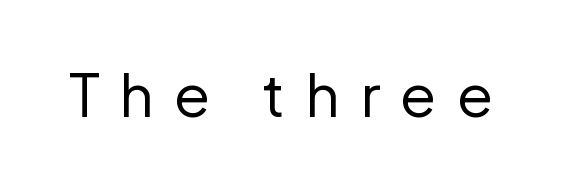
The image shows 59 px regular-weight sans-serif type, upright; set unusually wide letter spacing (+0.35 em), not underlined; low stroke contrast and a medium x-height.
